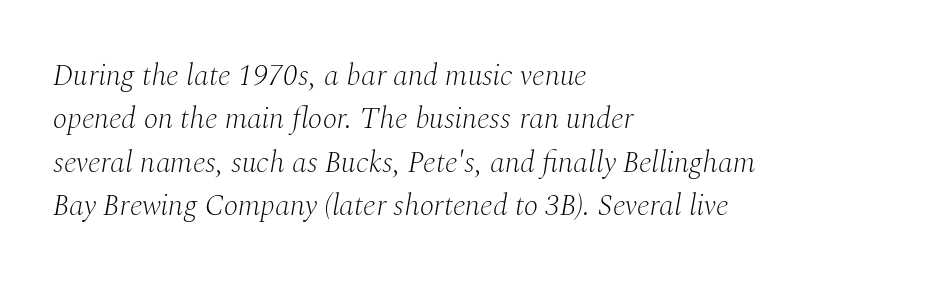
Is this a fixed-width face? No — the glyphs have proportional, varying widths. The font family rendered here belongs to the serif group. Stems and bowls with no extra thickness — not bold. If you measured baseline to baseline, you'd find a middling distance. Observe the ordinary spacing: letters are neighbours, not strangers.
